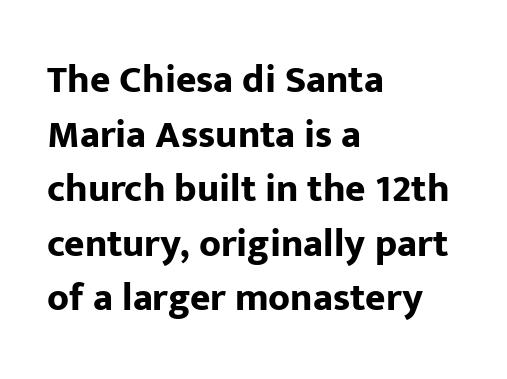
The image shows 39 px bold sans-serif type, upright; set left-aligned, normal line spacing (1.4x), normal letter spacing, not underlined; low stroke contrast and a medium x-height.
